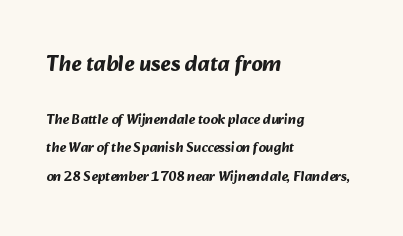
Q: Is the text bold? A: Yes.
Q: Is the text underlined? A: No.
Q: How is the paragraph aligned? A: Left-aligned.
Q: Is the spacing between letters normal or unusually wide? A: Normal.
Q: Is the spacing between lines tight, normal or loose? A: Loose.
Q: Which block of text is set in a larger size, the first (top) or the second (bottom)? A: The first (top) one.
